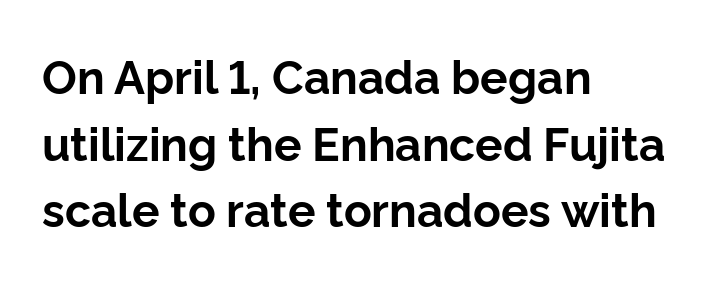
{"serif": "no", "italic": "no", "bold": "yes", "weight": "bold", "width": "normal", "stroke_contrast": "low", "x_height": "medium", "monospaced": "no", "underline": "no", "align": "left", "line_spacing": "normal", "line_spacing_ratio": 1.45, "letter_spacing": "normal", "letter_spacing_em": 0.0, "glyph_px": 46}
